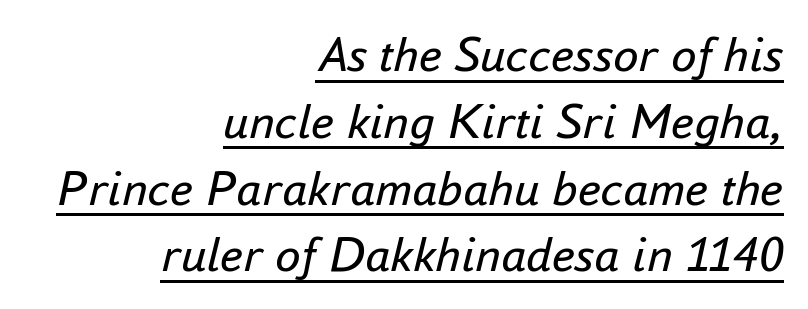
{"italic": "yes", "lean": "right", "slant_degrees": 16, "bold": "no", "weight": "regular", "width": "normal", "stroke_contrast": "low", "x_height": "small", "monospaced": "no", "underline": "yes", "align": "right", "line_spacing": "normal", "line_spacing_ratio": 1.31, "letter_spacing": "normal", "letter_spacing_em": 0.0, "glyph_px": 51}
